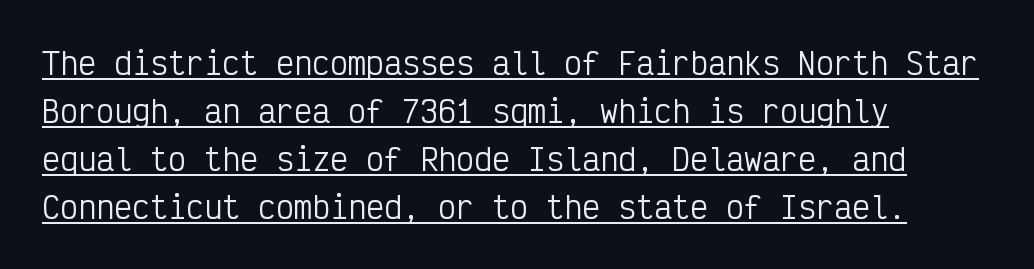
Q: Is the text bold? A: No.
Q: Is the text italic (slanted)? A: No, it is upright.
Q: Is the typeface a serif or a sans-serif typeface? A: Sans-serif.
Q: Is the text underlined? A: Yes.
Q: How is the paragraph aligned? A: Left-aligned.
Q: Is the spacing between letters normal or unusually wide? A: Normal.
Q: Is the spacing between lines tight, normal or loose? A: Normal.
Q: Width (condensed, normal, or wide)? A: Condensed.
Q: Stroke contrast? A: Low.
Q: x-height? A: Medium.
Q: Monospaced? A: Yes.
